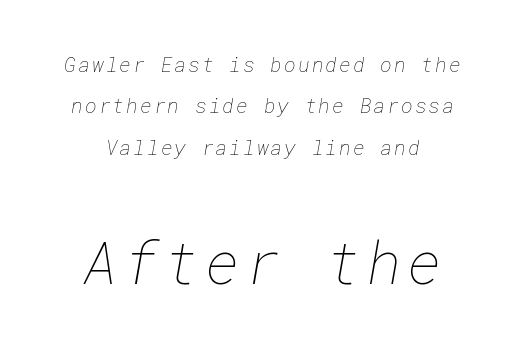
No extra ink here — the face is not bold. Check the space under the baseline: it is left empty. A great deal of white space separates one row of letters from the next. Alignment: centered.
